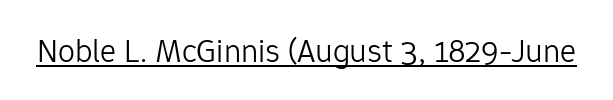
Q: Is the text bold? A: No.
Q: Is the text italic (slanted)? A: No, it is upright.
Q: Is the typeface a serif or a sans-serif typeface? A: Sans-serif.
Q: Is the text underlined? A: Yes.
Q: Is the spacing between letters normal or unusually wide? A: Normal.
Q: Width (condensed, normal, or wide)? A: Normal.
Q: Stroke contrast? A: Low.
Q: x-height? A: Medium.
Q: Monospaced? A: No.
